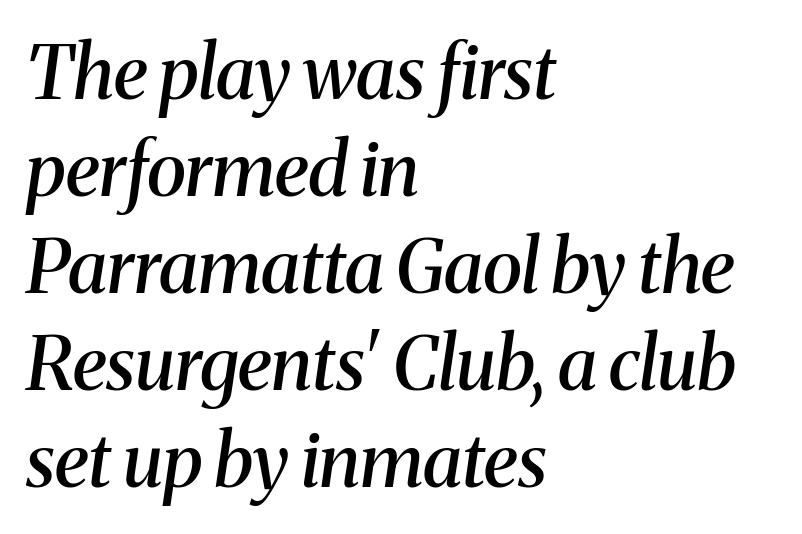
Q: Is the text bold? A: Semi-bold.
Q: Is the text italic (slanted)? A: Yes, it leans right by about 8 degrees.
Q: Is the typeface a serif or a sans-serif typeface? A: Serif.
Q: Is the text underlined? A: No.
Q: How is the paragraph aligned? A: Left-aligned.
Q: Is the spacing between letters normal or unusually wide? A: Normal.
Q: Is the spacing between lines tight, normal or loose? A: Normal.
Q: Width (condensed, normal, or wide)? A: Normal.
Q: Stroke contrast? A: Medium.
Q: x-height? A: Medium.
Q: Monospaced? A: No.
